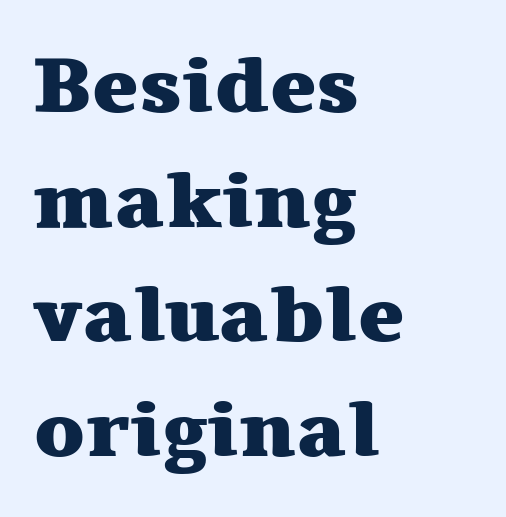
Q: Is the text bold? A: Yes.
Q: Is the text italic (slanted)? A: No, it is upright.
Q: Is the typeface a serif or a sans-serif typeface? A: Serif.
Q: Is the text underlined? A: No.
Q: How is the paragraph aligned? A: Left-aligned.
Q: Is the spacing between letters normal or unusually wide? A: Normal.
Q: Is the spacing between lines tight, normal or loose? A: Normal.
Q: Width (condensed, normal, or wide)? A: Wide.
Q: Stroke contrast? A: Medium.
Q: x-height? A: Medium.
Q: Monospaced? A: No.
